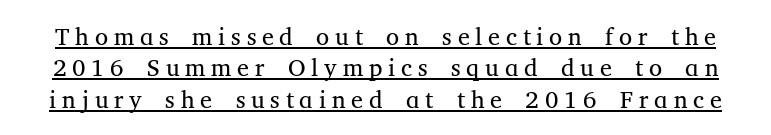
The image shows 24 px text type, upright; set normal line spacing (1.31x), unusually wide letter spacing (+0.24 em), underlined.
